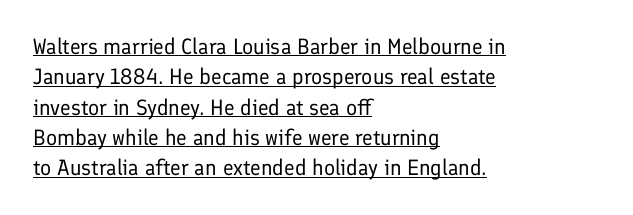
The image shows 22 px text type, upright; set left-aligned, normal line spacing (1.38x), normal letter spacing, underlined.
